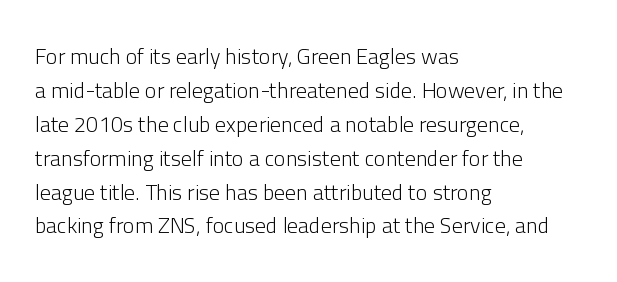
Q: Is the text bold? A: No.
Q: Is the text italic (slanted)? A: No, it is upright.
Q: Is the text underlined? A: No.
Q: How is the paragraph aligned? A: Left-aligned.
Q: Is the spacing between letters normal or unusually wide? A: Normal.
Q: Is the spacing between lines tight, normal or loose? A: Normal.
